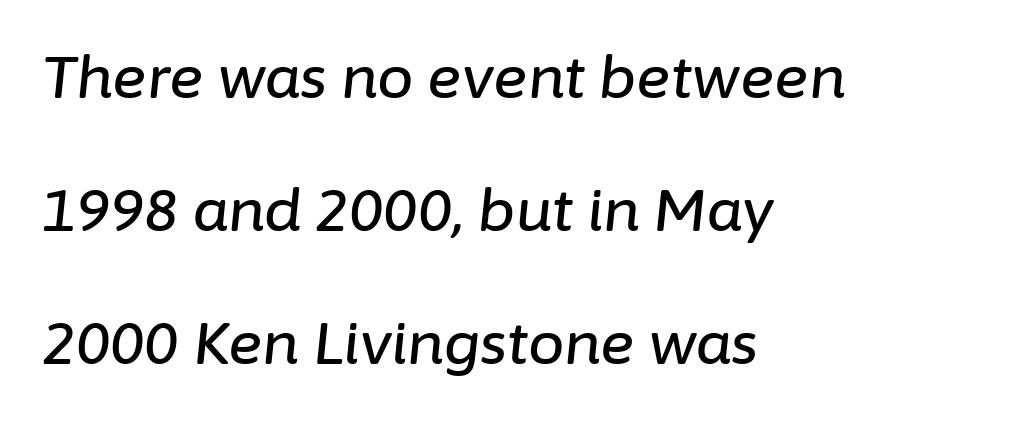
The rendering uses natural spacing where letterforms have individual widths. If you measured baseline to baseline, you'd find a long distance. A typesetter would mark this as italic. No word sits above an underline. The horizontal fit of the characters is conventional and even.
